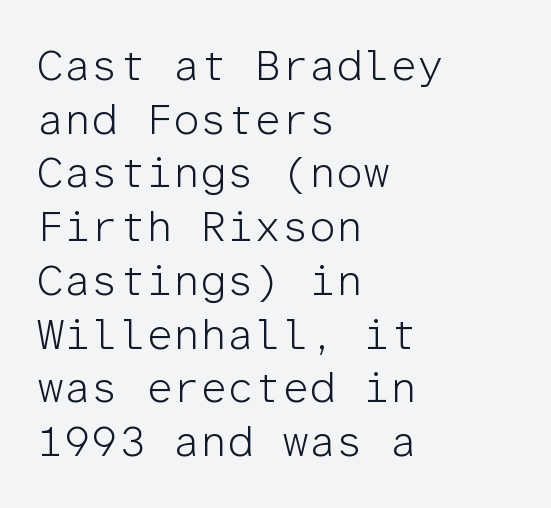
{"serif": "no", "italic": "no", "bold": "no", "weight": "light", "width": "normal", "stroke_contrast": "low", "x_height": "medium", "monospaced": "yes", "underline": "no", "align": "left", "line_spacing": "normal", "line_spacing_ratio": 1.25, "letter_spacing": "normal", "letter_spacing_em": 0.0, "glyph_px": 43}
